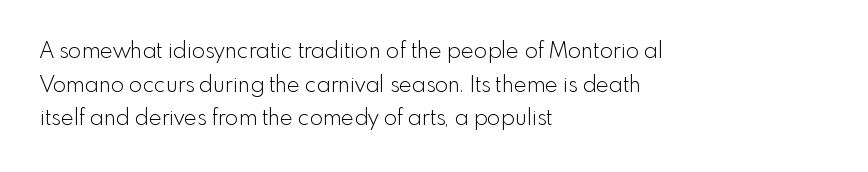
The image shows 22 px text type, upright; set left-aligned, normal line spacing (1.53x), normal letter spacing, not underlined.
